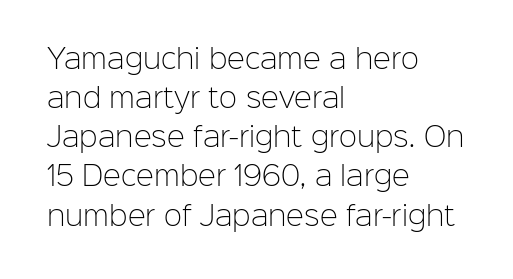
Default kerning and tracking; the words read as compact shapes. No heavy texture on the line: the type isn't bold. A roman cut, with each character standing at attention. Notice how the passage keeps a crisp vertical edge on the left only. Bare-footed words on every line.
